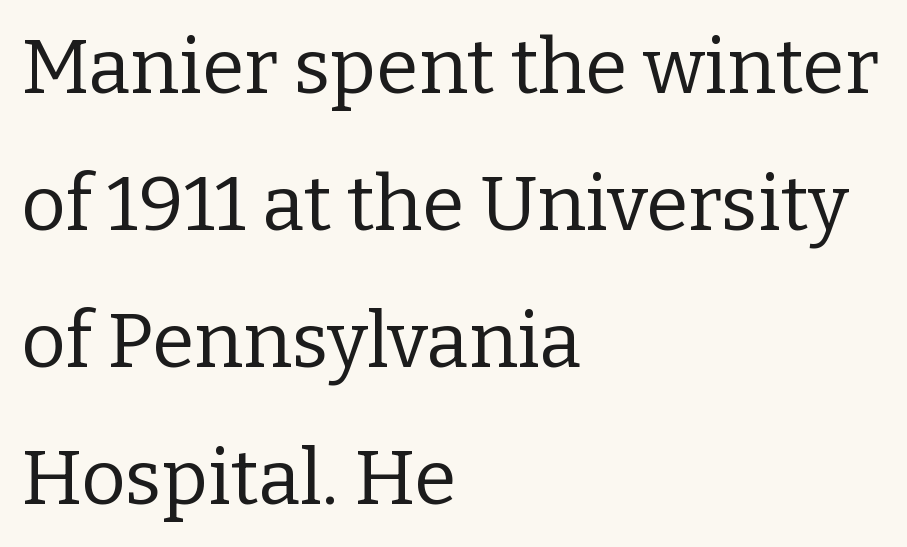
Caption: multi-line text, flush left, ragged right. Does extra space separate the letters? No, they use regular spacing. Spacing verdict: proportional, widths tailored to each character. Letters have the restrained weight of plain body copy at most. The letters stand upright; this is a roman face. The rendering shows small feet on the letterforms — a serif design.
